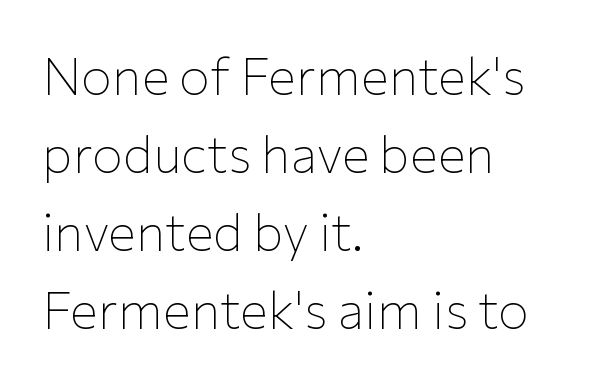
The image shows 52 px thin sans-serif type, upright; set left-aligned, normal line spacing (1.5x), normal letter spacing, not underlined; low stroke contrast and a medium x-height.
